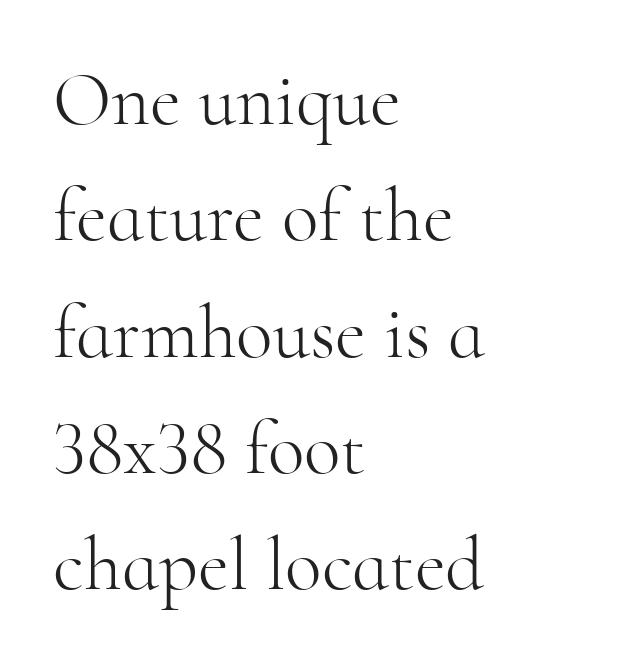
Q: Is the text bold? A: No.
Q: Is the text italic (slanted)? A: No, it is upright.
Q: Is the typeface a serif or a sans-serif typeface? A: Serif.
Q: Is the text underlined? A: No.
Q: How is the paragraph aligned? A: Left-aligned.
Q: Is the spacing between letters normal or unusually wide? A: Normal.
Q: Is the spacing between lines tight, normal or loose? A: Normal.
Q: Width (condensed, normal, or wide)? A: Normal.
Q: Stroke contrast? A: High.
Q: x-height? A: Small.
Q: Monospaced? A: No.
